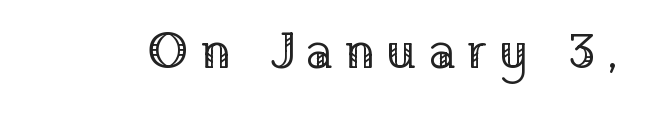
{"serif": "yes", "italic": "no", "bold": "no", "weight": "regular", "width": "normal", "stroke_contrast": "low", "x_height": "medium", "monospaced": "no", "underline": "no", "letter_spacing": "wide", "letter_spacing_em": 0.22, "glyph_px": 51}
